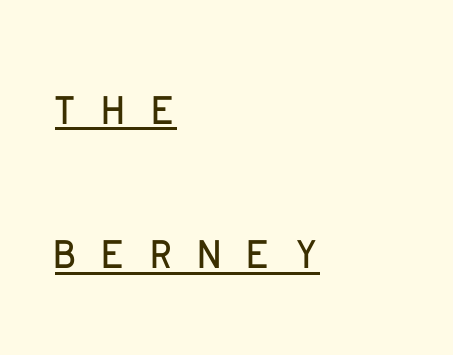
{"serif": "no", "italic": "no", "width": "condensed", "stroke_contrast": "low", "x_height": "large", "monospaced": "no", "underline": "yes", "align": "left", "line_spacing": "loose", "line_spacing_ratio": 2.33, "letter_spacing": "wide", "letter_spacing_em": 0.4, "glyph_px": 62}
